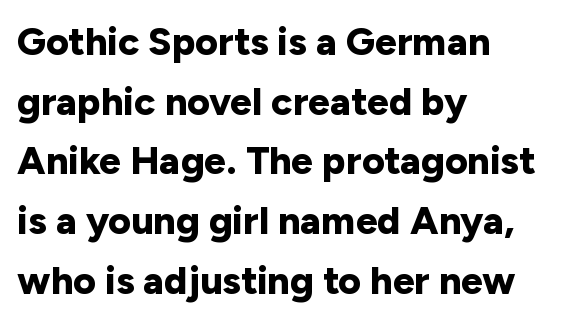
{"serif": "no", "italic": "no", "bold": "yes", "weight": "bold", "width": "normal", "stroke_contrast": "low", "x_height": "medium", "monospaced": "no", "underline": "no", "align": "left", "line_spacing": "normal", "line_spacing_ratio": 1.53, "letter_spacing": "normal", "letter_spacing_em": 0.0, "glyph_px": 39}
